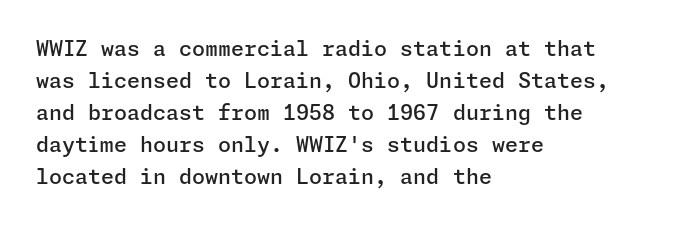
Q: Is the text bold? A: Semi-bold.
Q: Is the text italic (slanted)? A: No, it is upright.
Q: Is the text underlined? A: No.
Q: How is the paragraph aligned? A: Left-aligned.
Q: Is the spacing between letters normal or unusually wide? A: Normal.
Q: Is the spacing between lines tight, normal or loose? A: Normal.
